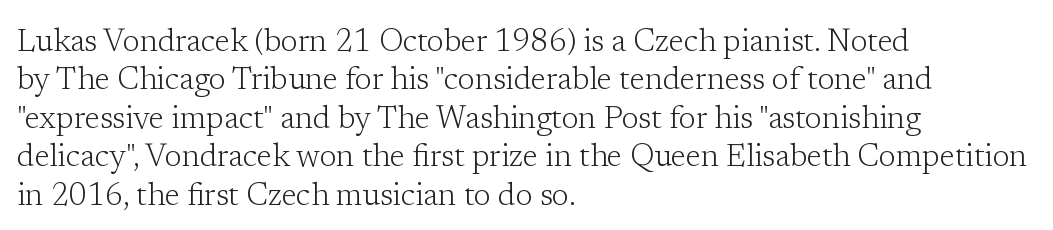
{"serif": "yes", "italic": "no", "bold": "no", "weight": "light", "width": "normal", "stroke_contrast": "low", "x_height": "medium", "monospaced": "no", "underline": "no", "align": "left", "line_spacing_ratio": 1.24, "letter_spacing": "normal", "letter_spacing_em": 0.0, "glyph_px": 31}
